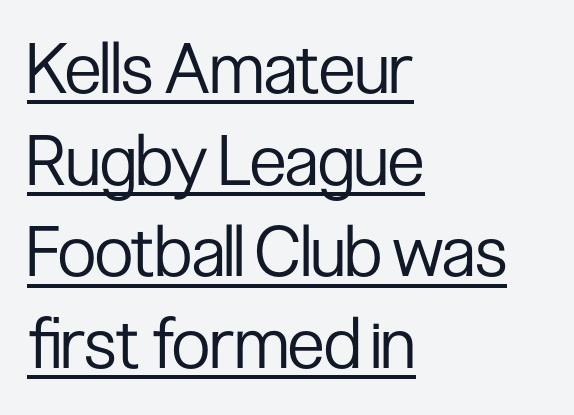
{"serif": "no", "italic": "no", "bold": "no", "weight": "regular", "width": "condensed", "stroke_contrast": "low", "x_height": "medium", "monospaced": "no", "underline": "yes", "align": "left", "line_spacing": "normal", "line_spacing_ratio": 1.31, "letter_spacing": "normal", "letter_spacing_em": 0.0, "glyph_px": 70}
